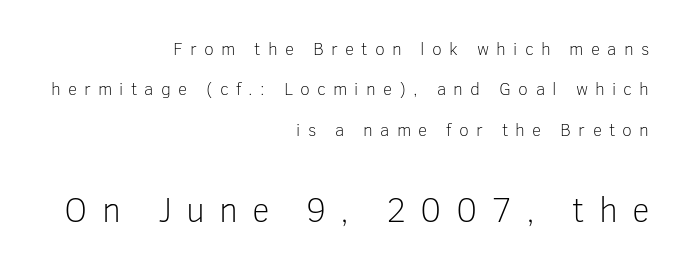
The image shows 35 px light sans-serif type, upright; set right-aligned, loose line spacing (2.25x), unusually wide letter spacing (+0.4 em), not underlined; the second (bottom) block is 1.94x larger; low stroke contrast and a medium x-height.
